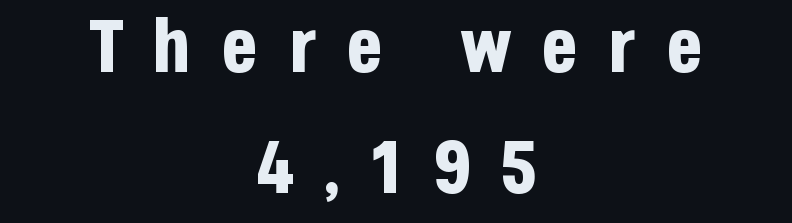
{"serif": "no", "italic": "no", "bold": "yes", "weight": "bold", "width": "condensed", "stroke_contrast": "low", "x_height": "large", "monospaced": "no", "underline": "no", "align": "center", "line_spacing": "normal", "line_spacing_ratio": 1.59, "letter_spacing": "wide", "letter_spacing_em": 0.39, "glyph_px": 76}
